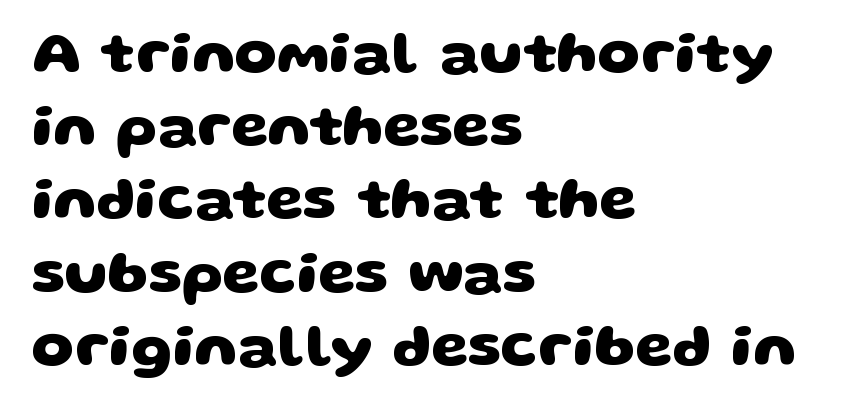
Q: Is the text bold? A: Yes.
Q: Is the typeface a serif or a sans-serif typeface? A: Sans-serif.
Q: Is the text underlined? A: No.
Q: How is the paragraph aligned? A: Left-aligned.
Q: Is the spacing between letters normal or unusually wide? A: Normal.
Q: Width (condensed, normal, or wide)? A: Wide.
Q: Stroke contrast? A: Low.
Q: x-height? A: Large.
Q: Monospaced? A: No.
